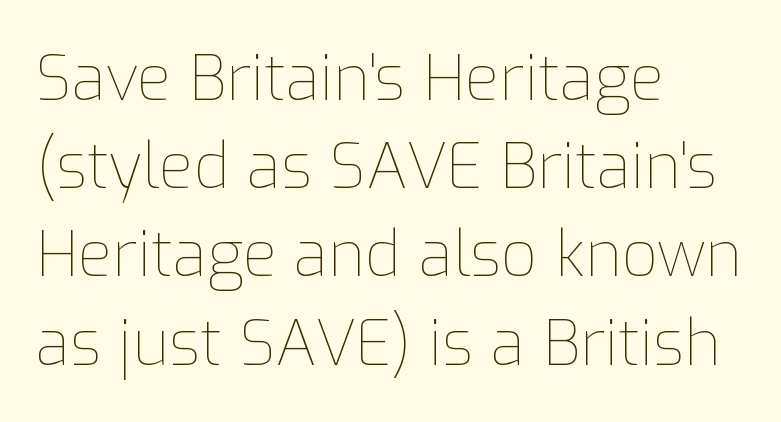
The image shows 63 px thin type, upright; set left-aligned, normal line spacing (1.4x), normal letter spacing, not underlined; low stroke contrast and a medium x-height.
